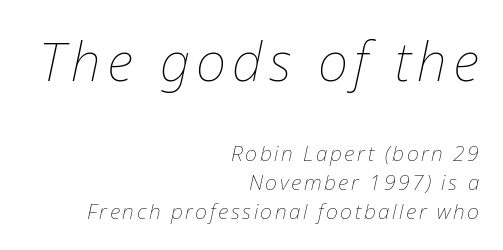
The image shows 53 px thin type, italic (leaning right); set right-aligned, normal line spacing (1.36x), not underlined; the first (top) block is 2.52x larger; low stroke contrast and a medium x-height.
